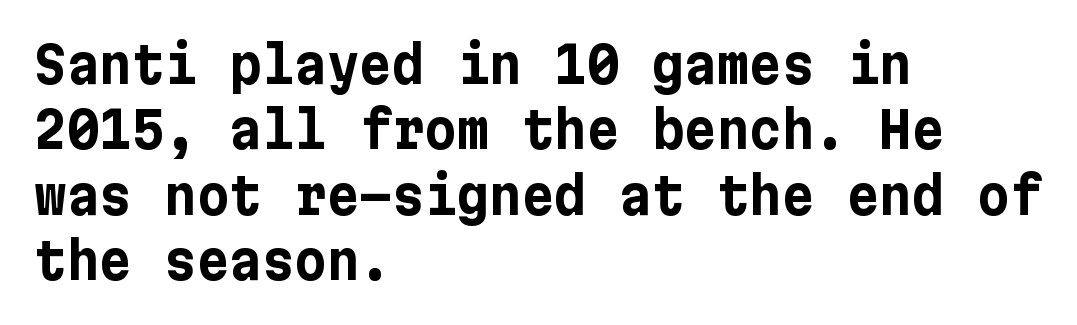
Q: Is the text bold? A: Yes.
Q: Is the text italic (slanted)? A: No, it is upright.
Q: Is the typeface a serif or a sans-serif typeface? A: Sans-serif.
Q: Is the text underlined? A: No.
Q: How is the paragraph aligned? A: Left-aligned.
Q: Is the spacing between letters normal or unusually wide? A: Normal.
Q: Is the spacing between lines tight, normal or loose? A: Normal.
Q: Width (condensed, normal, or wide)? A: Normal.
Q: Stroke contrast? A: Low.
Q: x-height? A: Medium.
